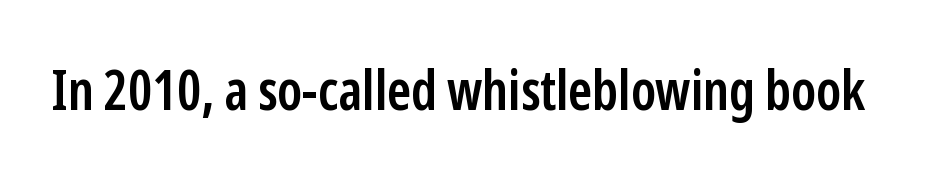
Q: Is the text bold? A: Semi-bold.
Q: Is the text italic (slanted)? A: No, it is upright.
Q: Is the typeface a serif or a sans-serif typeface? A: Sans-serif.
Q: Is the text underlined? A: No.
Q: Is the spacing between letters normal or unusually wide? A: Normal.
Q: Width (condensed, normal, or wide)? A: Condensed.
Q: Stroke contrast? A: Low.
Q: x-height? A: Medium.
Q: Monospaced? A: No.
